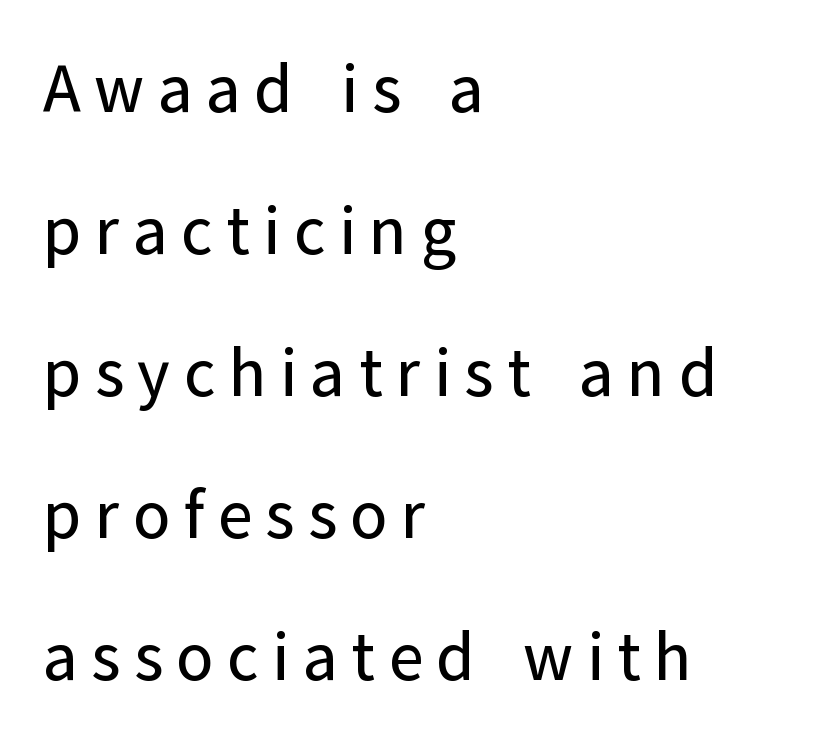
Q: Is the text italic (slanted)? A: No, it is upright.
Q: Is the typeface a serif or a sans-serif typeface? A: Sans-serif.
Q: Is the text underlined? A: No.
Q: How is the paragraph aligned? A: Left-aligned.
Q: Is the spacing between letters normal or unusually wide? A: Unusually wide.
Q: Is the spacing between lines tight, normal or loose? A: Loose.
Q: Width (condensed, normal, or wide)? A: Normal.
Q: Stroke contrast? A: Low.
Q: x-height? A: Medium.
Q: Monospaced? A: No.
